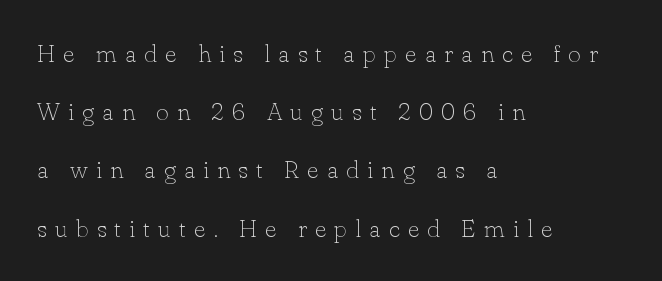
The image shows 25 px text type, upright; set left-aligned, loose line spacing (2.33x), unusually wide letter spacing (+0.32 em), not underlined.
